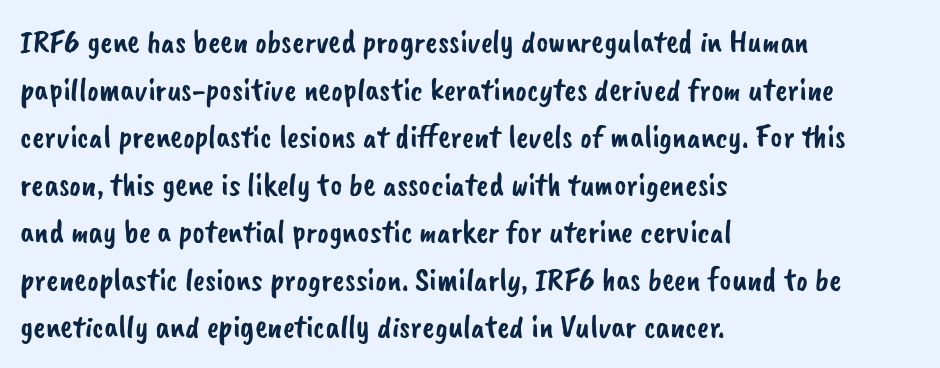
{"serif": "no", "width": "normal", "stroke_contrast": "low", "x_height": "small", "monospaced": "no", "underline": "no", "align": "left", "line_spacing": "normal", "line_spacing_ratio": 1.44, "letter_spacing": "normal", "letter_spacing_em": 0.0, "glyph_px": 33}
